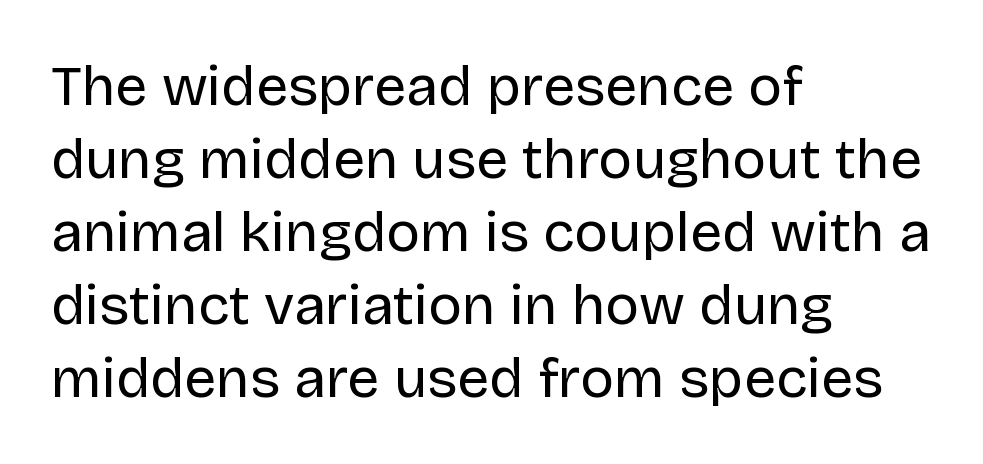
Q: Is the text bold? A: No.
Q: Is the text italic (slanted)? A: No, it is upright.
Q: Is the typeface a serif or a sans-serif typeface? A: Sans-serif.
Q: Is the text underlined? A: No.
Q: How is the paragraph aligned? A: Left-aligned.
Q: Is the spacing between letters normal or unusually wide? A: Normal.
Q: Is the spacing between lines tight, normal or loose? A: Normal.
Q: Width (condensed, normal, or wide)? A: Normal.
Q: Stroke contrast? A: Low.
Q: x-height? A: Large.
Q: Monospaced? A: No.
